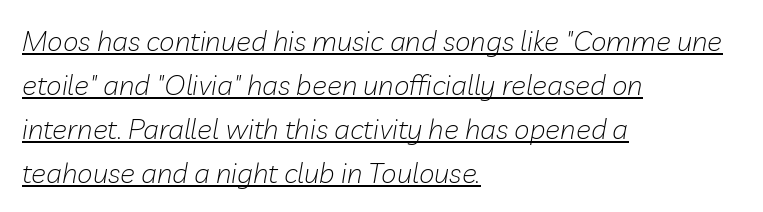
The image shows 28 px light type, italic (leaning right); set left-aligned, normal line spacing (1.57x), normal letter spacing, underlined; low stroke contrast and a medium x-height.
